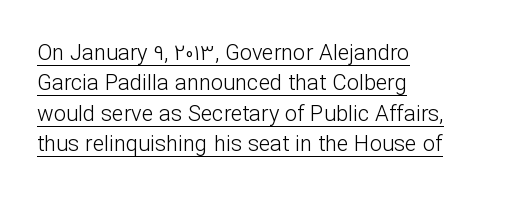
Standard letterfit; no display-style spreading of the glyphs. The rendering anchors every line to the left-hand side. The letters stand upright; this is a roman face. The specimen includes a rule beneath the text block's lines.
